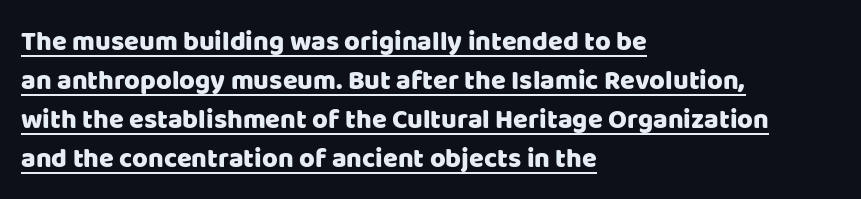
{"italic": "no", "underline": "yes", "align": "left", "line_spacing": "normal", "line_spacing_ratio": 1.44, "letter_spacing": "normal", "letter_spacing_em": 0.0, "glyph_px": 27}
